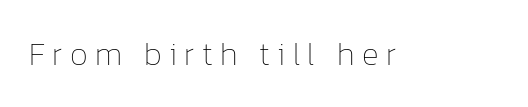
{"italic": "no", "bold": "no", "weight": "thin", "width": "normal", "stroke_contrast": "low", "x_height": "medium", "monospaced": "no", "underline": "no", "letter_spacing": "wide", "letter_spacing_em": 0.23, "glyph_px": 32}
